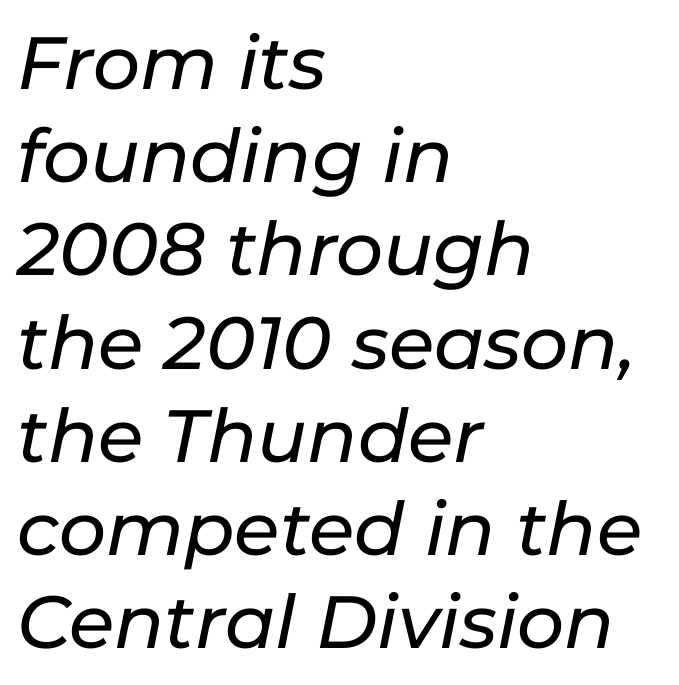
Q: Is the text italic (slanted)? A: Yes, it leans right by about 11 degrees.
Q: Is the text underlined? A: No.
Q: How is the paragraph aligned? A: Left-aligned.
Q: Is the spacing between letters normal or unusually wide? A: Normal.
Q: Is the spacing between lines tight, normal or loose? A: Normal.
Q: Width (condensed, normal, or wide)? A: Normal.
Q: Stroke contrast? A: Low.
Q: x-height? A: Medium.
Q: Monospaced? A: No.
